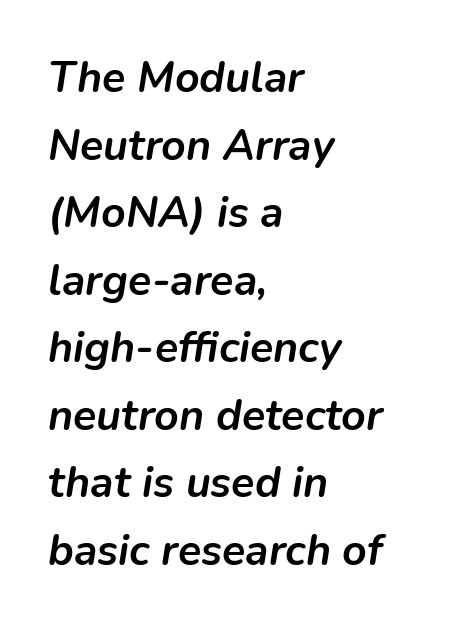
Is the block centered? No — it sits flush against the left margin. Line spacing here is normal. Rule under the text: the space is simply empty. The face used here has a pronounced slope to its letters. Is the letter spacing exaggerated? No — it looks like the ordinary default.
